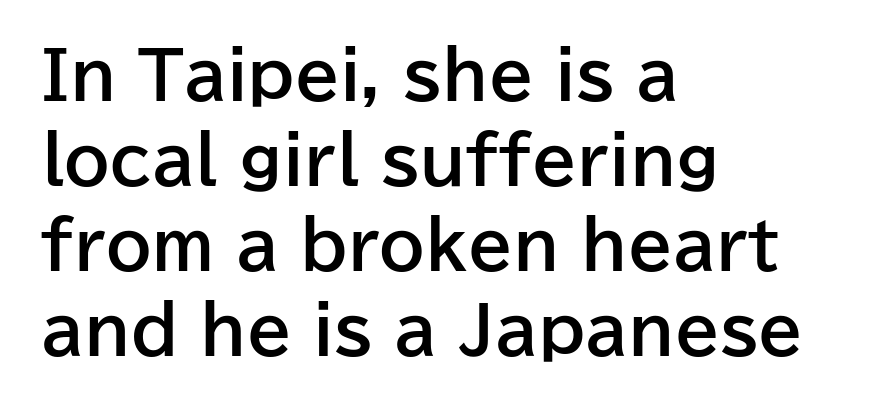
The image shows 65 px bold sans-serif type, upright; set left-aligned, normal line spacing (1.31x), normal letter spacing, not underlined; low stroke contrast and a medium x-height.
